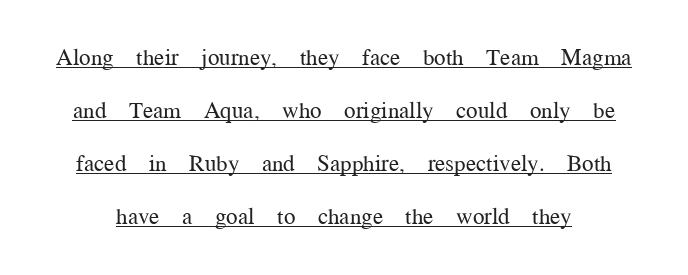
{"italic": "no", "bold": "no", "underline": "yes", "line_spacing": "loose", "line_spacing_ratio": 2.3, "letter_spacing": "normal", "letter_spacing_em": 0.0, "glyph_px": 23}
